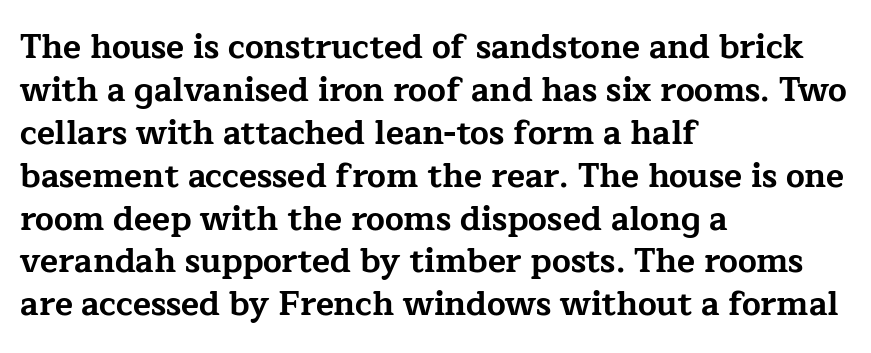
{"serif": "yes", "italic": "no", "bold": "yes", "weight": "bold", "width": "wide", "stroke_contrast": "low", "x_height": "medium", "monospaced": "no", "underline": "no", "align": "left", "line_spacing": "normal", "line_spacing_ratio": 1.3, "letter_spacing": "normal", "letter_spacing_em": 0.0, "glyph_px": 33}
